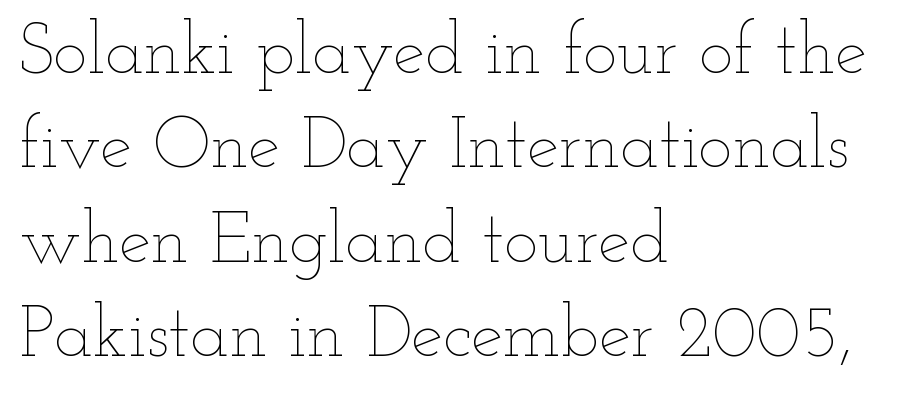
The image shows 72 px thin, wide type, upright; set left-aligned, normal line spacing (1.31x), normal letter spacing, not underlined; low stroke contrast and a small x-height.
